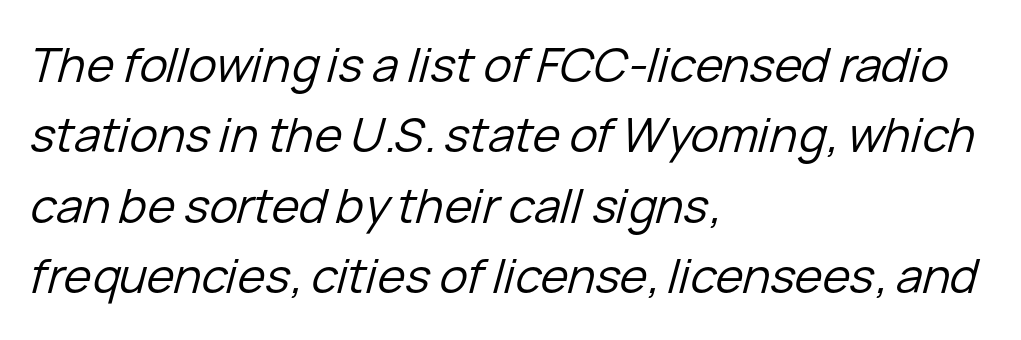
The image shows 47 px regular-weight type, italic (leaning right); set left-aligned, normal line spacing (1.5x), normal letter spacing, not underlined; low stroke contrast and a medium x-height.
